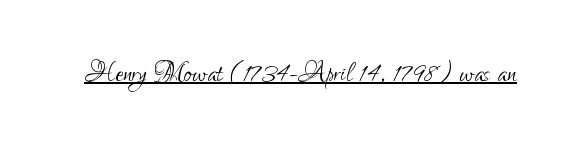
{"serif": "no", "bold": "no", "weight": "light", "width": "condensed", "stroke_contrast": "low", "x_height": "small", "monospaced": "no", "underline": "yes", "letter_spacing": "normal", "letter_spacing_em": 0.0, "glyph_px": 36}
